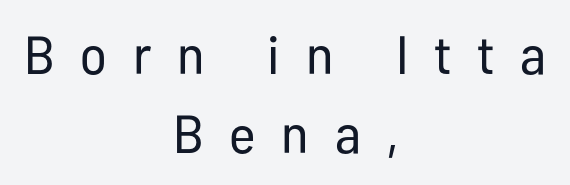
The image shows 54 px regular-weight, condensed sans-serif type, upright; set centered, normal line spacing (1.47x), unusually wide letter spacing (+0.48 em), not underlined; low stroke contrast and a medium x-height.
